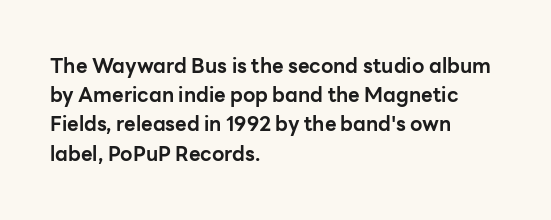
Q: Is the text bold? A: Yes.
Q: Is the text italic (slanted)? A: No, it is upright.
Q: Is the text underlined? A: No.
Q: How is the paragraph aligned? A: Left-aligned.
Q: Is the spacing between letters normal or unusually wide? A: Normal.
Q: Is the spacing between lines tight, normal or loose? A: Normal.
